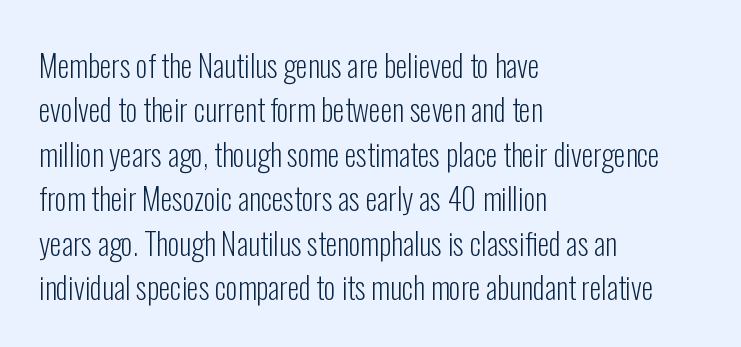
The image shows 30 px light, condensed sans-serif type, upright; set left-aligned, normal line spacing (1.48x), normal letter spacing, not underlined; low stroke contrast and a medium x-height.
